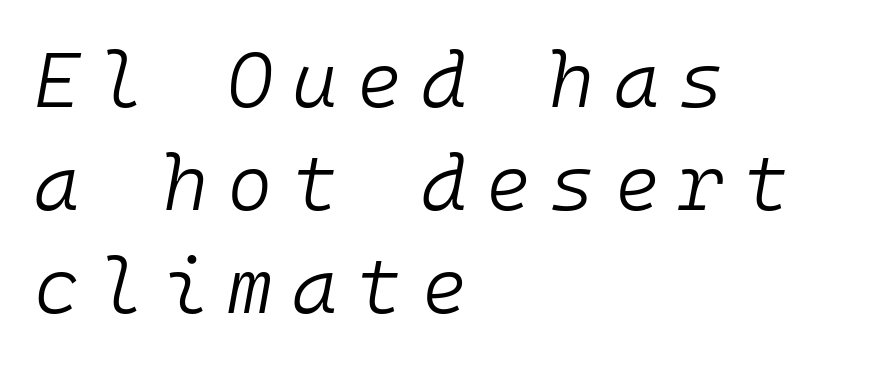
The image shows 78 px light type, italic (leaning right), monospaced; set left-aligned, normal line spacing (1.32x), unusually wide letter spacing (+0.24 em), not underlined; low stroke contrast and a medium x-height.
